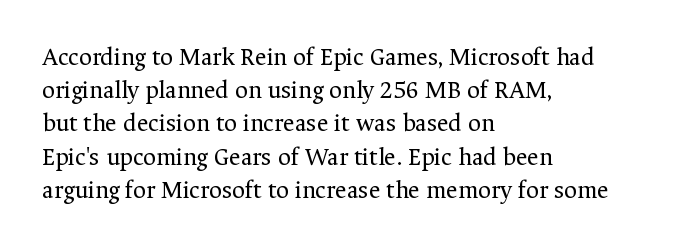
These lines sit exactly where default settings would place them. Decoration check: the copy has no underline. The typeface has the unassuming heft of standard copy or less. Horizontal alignment here is leftward, the default for most running prose.
